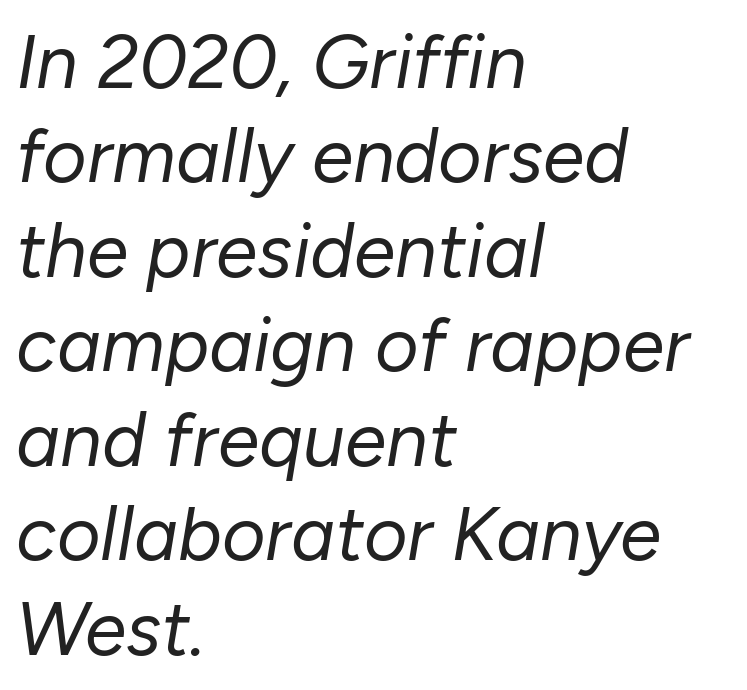
The image shows 75 px regular-weight type, italic (leaning right); set left-aligned, normal line spacing (1.26x), normal letter spacing, not underlined; low stroke contrast and a medium x-height.
